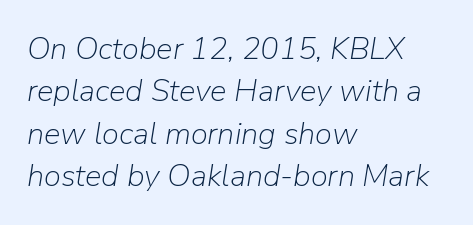
Q: Is the text bold? A: No.
Q: Is the text italic (slanted)? A: Yes, it leans right by about 9 degrees.
Q: Is the text underlined? A: No.
Q: How is the paragraph aligned? A: Left-aligned.
Q: Is the spacing between letters normal or unusually wide? A: Normal.
Q: Is the spacing between lines tight, normal or loose? A: Normal.
Q: Width (condensed, normal, or wide)? A: Normal.
Q: Stroke contrast? A: Low.
Q: x-height? A: Medium.
Q: Monospaced? A: No.
